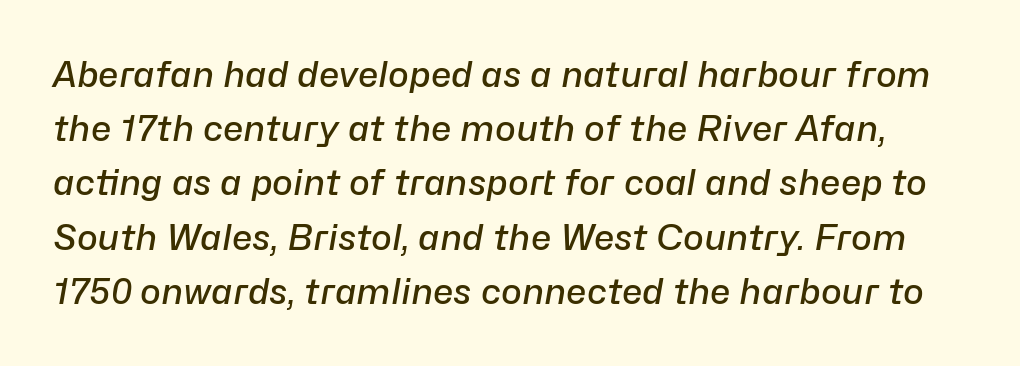
You could call the tracking neutral — neither tight nor loose. Italic? Definitely — the glyphs are oblique. Just letters on the line, the space beneath them empty. Stems and bowls a touch heavier than normal — semibold. Do the characters align in a grid? No, the font is proportional.
